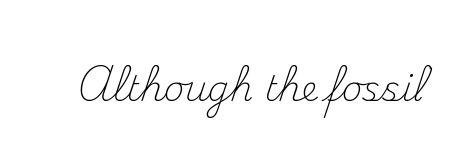
{"serif": "yes", "bold": "no", "weight": "light", "width": "normal", "stroke_contrast": "medium", "x_height": "small", "monospaced": "no", "underline": "no", "letter_spacing": "normal", "letter_spacing_em": 0.0, "glyph_px": 35}
